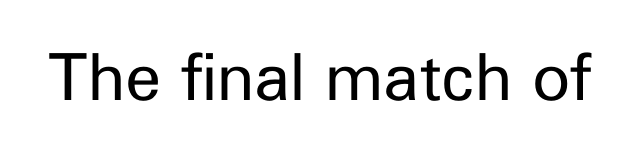
{"serif": "no", "italic": "no", "bold": "no", "weight": "regular", "width": "normal", "stroke_contrast": "low", "x_height": "medium", "monospaced": "no", "underline": "no", "letter_spacing": "normal", "letter_spacing_em": 0.0, "glyph_px": 65}
